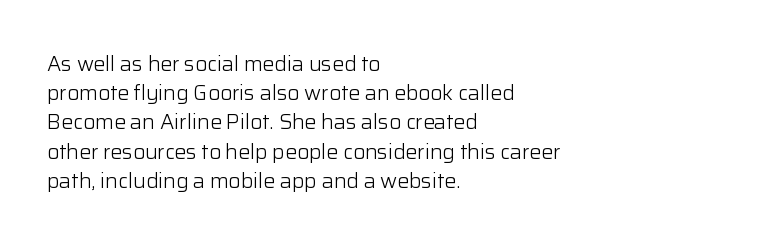
{"italic": "no", "bold": "no", "underline": "no", "align": "left", "line_spacing": "normal", "line_spacing_ratio": 1.39, "letter_spacing": "normal", "letter_spacing_em": 0.0, "glyph_px": 21}
